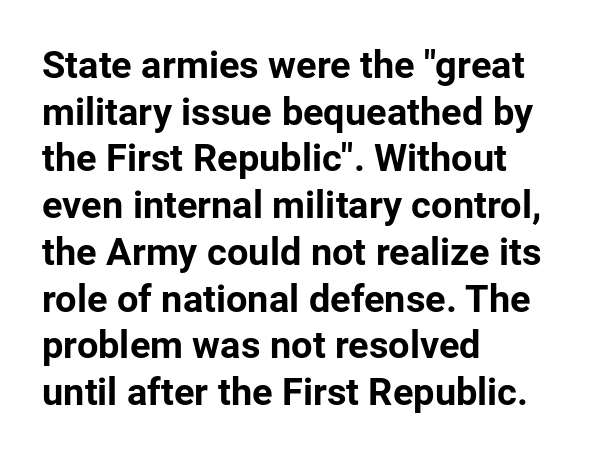
Q: Is the text bold? A: Yes.
Q: Is the text italic (slanted)? A: No, it is upright.
Q: Is the typeface a serif or a sans-serif typeface? A: Sans-serif.
Q: Is the text underlined? A: No.
Q: How is the paragraph aligned? A: Left-aligned.
Q: Is the spacing between letters normal or unusually wide? A: Normal.
Q: Width (condensed, normal, or wide)? A: Normal.
Q: Stroke contrast? A: Low.
Q: x-height? A: Medium.
Q: Monospaced? A: No.
